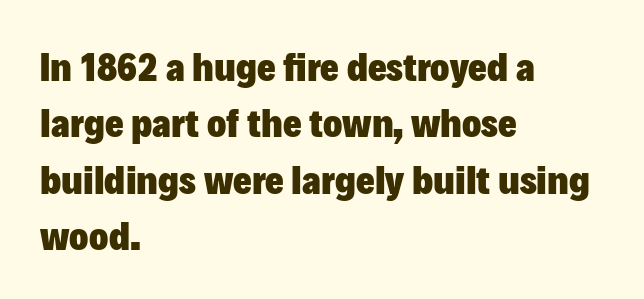
Q: Is the text bold? A: Yes.
Q: Is the text italic (slanted)? A: No, it is upright.
Q: Is the typeface a serif or a sans-serif typeface? A: Sans-serif.
Q: Is the text underlined? A: No.
Q: How is the paragraph aligned? A: Left-aligned.
Q: Is the spacing between letters normal or unusually wide? A: Normal.
Q: Is the spacing between lines tight, normal or loose? A: Normal.
Q: Width (condensed, normal, or wide)? A: Normal.
Q: Stroke contrast? A: Low.
Q: x-height? A: Medium.
Q: Monospaced? A: No.
